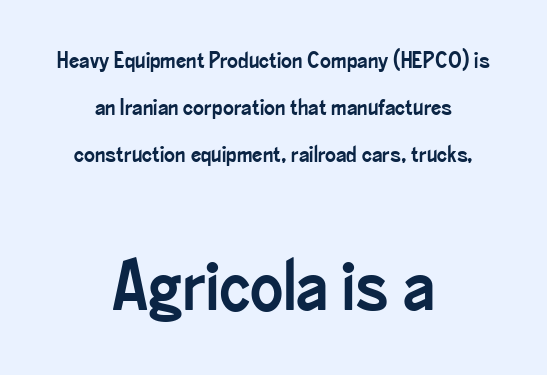
The face used here appears at its bigger size in the lower chunk. The axis of the letterforms is exactly vertical. Airy leading. Nothing sits at the stroke ends, so this counts as sans-serif.
